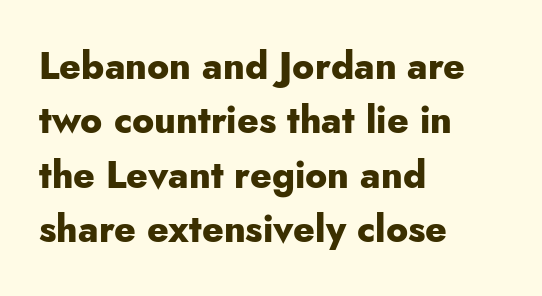
{"serif": "no", "italic": "no", "bold": "yes", "weight": "heavy", "width": "normal", "stroke_contrast": "low", "x_height": "small", "monospaced": "no", "underline": "no", "align": "left", "line_spacing": "normal", "line_spacing_ratio": 1.47, "letter_spacing": "normal", "letter_spacing_em": 0.0, "glyph_px": 37}
